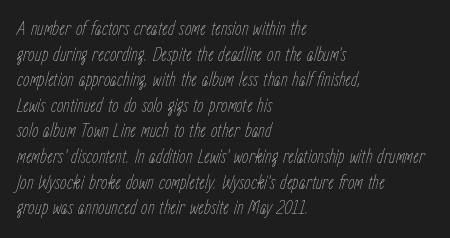
Does the lettering tilt? It does — this is italic. Words appear dense and cohesive because spacing is normal. The letterforms sit at book weight or below. The strip under each line holds only bare page. This sample is left-justified, so line endings fall wherever the words run out.
